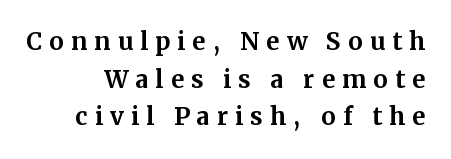
The image shows 24 px bold type, upright; set right-aligned, normal line spacing (1.57x), unusually wide letter spacing (+0.29 em), not underlined.
